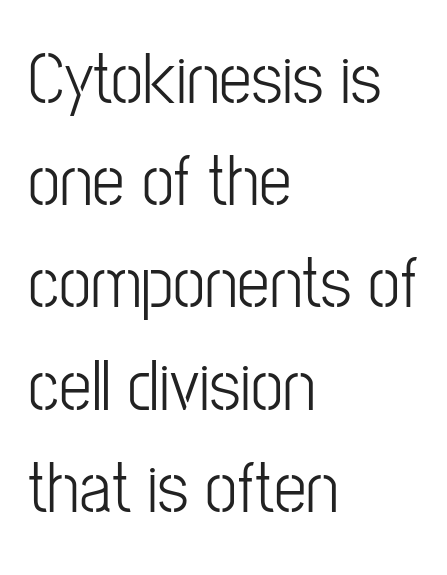
{"serif": "no", "italic": "no", "width": "condensed", "stroke_contrast": "low", "x_height": "medium", "monospaced": "no", "underline": "no", "align": "left", "line_spacing": "normal", "line_spacing_ratio": 1.4, "letter_spacing": "normal", "letter_spacing_em": 0.0, "glyph_px": 73}
